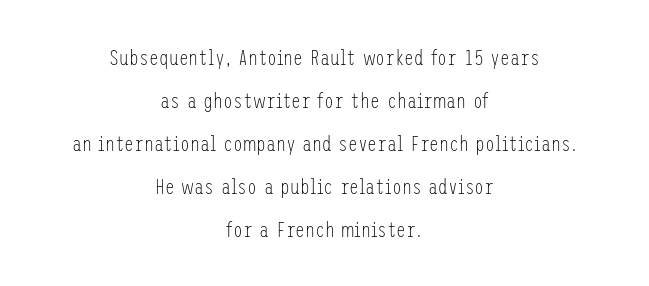
Q: Is the text bold? A: No.
Q: Is the text italic (slanted)? A: No, it is upright.
Q: Is the text underlined? A: No.
Q: How is the paragraph aligned? A: Centered.
Q: Is the spacing between letters normal or unusually wide? A: Normal.
Q: Is the spacing between lines tight, normal or loose? A: Loose.
